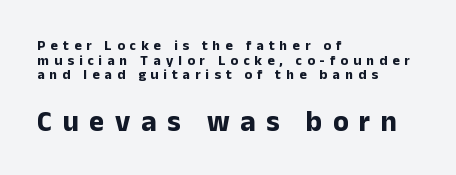
Short and long lines alike share a common starting point at left. Each letter keeps its own natural width here, so spacing adapts to shape. These words are printed bold, with thick strokes throughout. The horizontal fit of the characters is loose and conspicuously gappy. Note: smaller setting up top, larger setting below.
